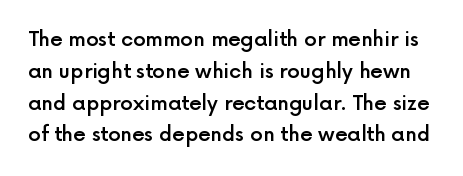
{"italic": "no", "bold": "semi", "underline": "no", "line_spacing": "normal", "line_spacing_ratio": 1.59, "letter_spacing": "normal", "letter_spacing_em": 0.0, "glyph_px": 20}
